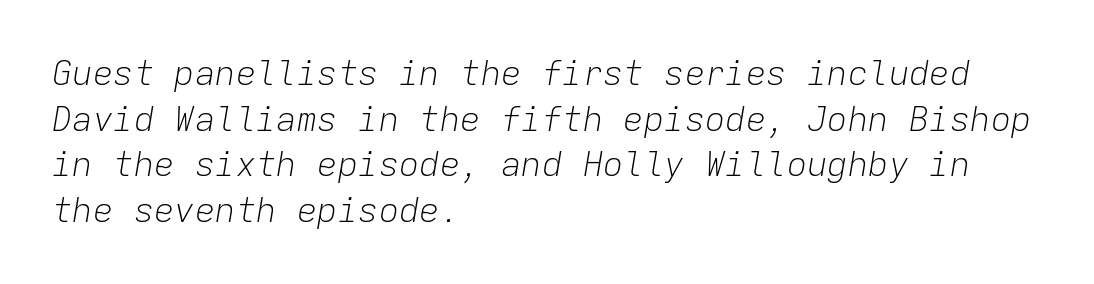
{"italic": "yes", "lean": "right", "slant_degrees": 9, "bold": "no", "weight": "light", "width": "normal", "stroke_contrast": "low", "x_height": "medium", "monospaced": "yes", "underline": "no", "align": "left", "line_spacing": "normal", "line_spacing_ratio": 1.34, "letter_spacing": "normal", "letter_spacing_em": 0.0, "glyph_px": 34}
